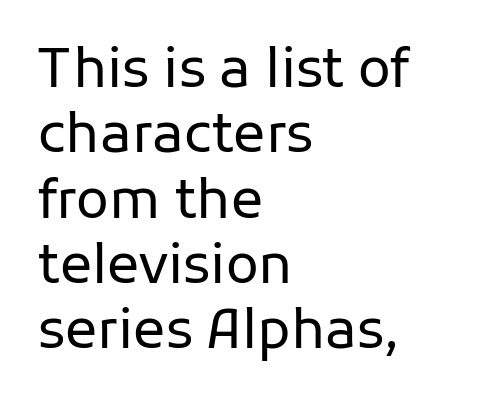
Q: Is the text bold? A: No.
Q: Is the text italic (slanted)? A: No, it is upright.
Q: Is the typeface a serif or a sans-serif typeface? A: Sans-serif.
Q: Is the text underlined? A: No.
Q: How is the paragraph aligned? A: Left-aligned.
Q: Is the spacing between letters normal or unusually wide? A: Normal.
Q: Width (condensed, normal, or wide)? A: Normal.
Q: Stroke contrast? A: Low.
Q: x-height? A: Medium.
Q: Monospaced? A: No.
